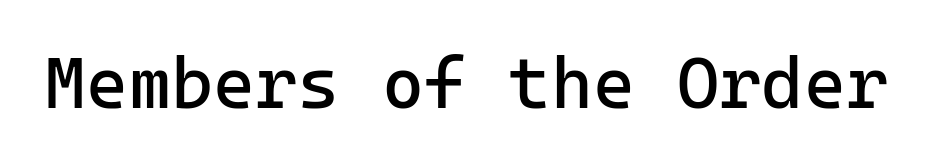
Q: Is the text bold? A: No.
Q: Is the text italic (slanted)? A: No, it is upright.
Q: Is the typeface a serif or a sans-serif typeface? A: Sans-serif.
Q: Is the text underlined? A: No.
Q: Is the spacing between letters normal or unusually wide? A: Normal.
Q: Width (condensed, normal, or wide)? A: Normal.
Q: Stroke contrast? A: Low.
Q: x-height? A: Medium.
Q: Monospaced? A: Yes.
